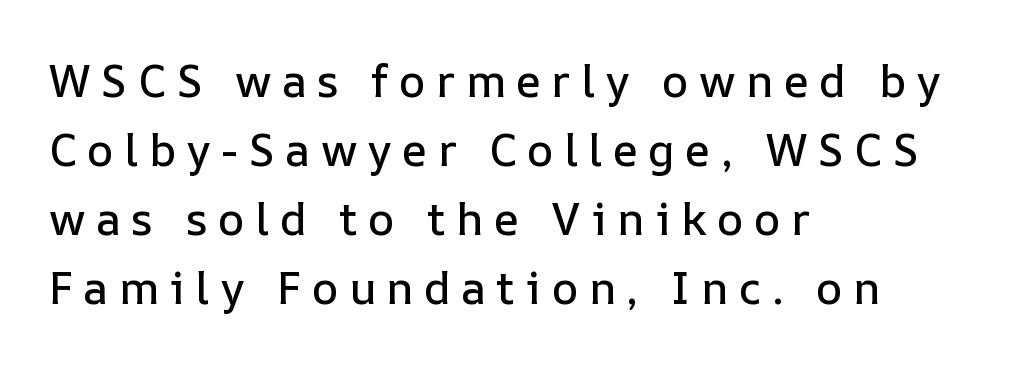
The image shows 45 px text type, upright; set left-aligned, normal line spacing (1.53x), unusually wide letter spacing (+0.23 em), not underlined; low stroke contrast and a medium x-height.
